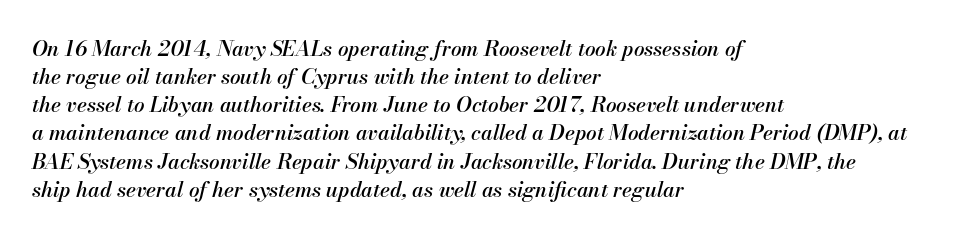
{"italic": "yes", "lean": "right", "slant_degrees": 13, "underline": "no", "align": "left", "line_spacing": "normal", "line_spacing_ratio": 1.34, "letter_spacing": "normal", "letter_spacing_em": 0.0, "glyph_px": 21}
